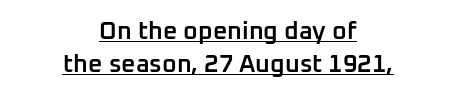
{"italic": "no", "bold": "semi", "underline": "yes", "align": "center", "line_spacing": "normal", "line_spacing_ratio": 1.32, "letter_spacing": "normal", "letter_spacing_em": 0.0, "glyph_px": 25}
